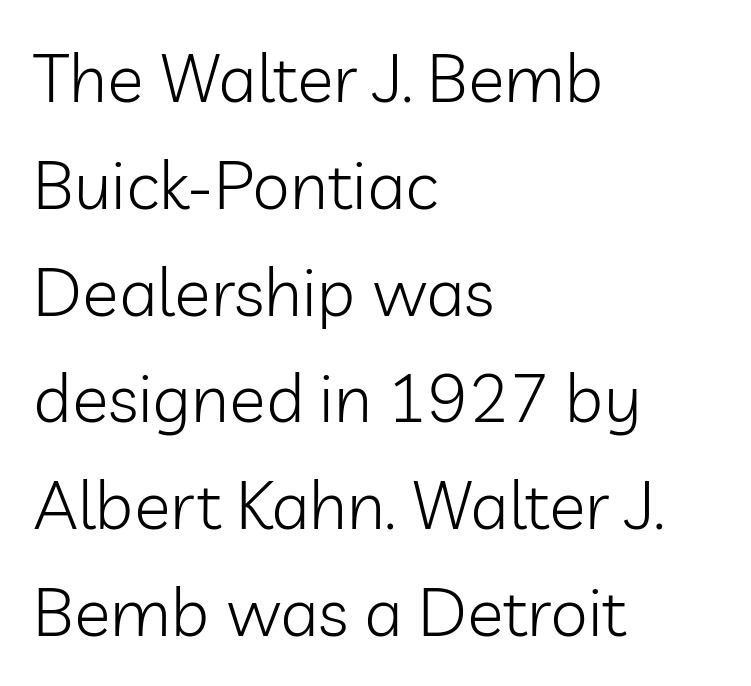
The image shows 68 px light sans-serif type, upright; set left-aligned, normal line spacing (1.57x), normal letter spacing, not underlined; low stroke contrast and a medium x-height.
